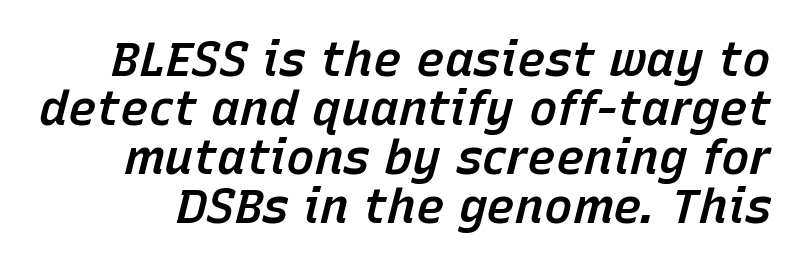
Q: Is the text bold? A: Semi-bold.
Q: Is the text italic (slanted)? A: Yes, it leans right by about 15 degrees.
Q: Is the text underlined? A: No.
Q: Is the spacing between letters normal or unusually wide? A: Normal.
Q: Is the spacing between lines tight, normal or loose? A: Tight.
Q: Width (condensed, normal, or wide)? A: Normal.
Q: Stroke contrast? A: Low.
Q: x-height? A: Medium.
Q: Monospaced? A: No.
